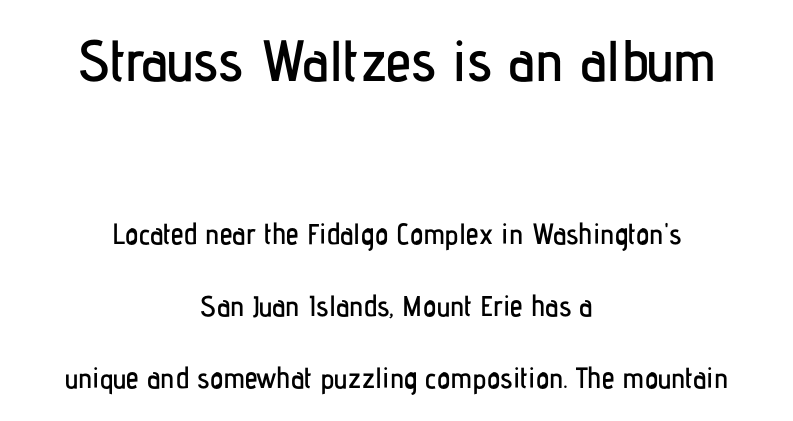
The image shows 58 px condensed sans-serif type, upright; set centered, loose line spacing (2.49x), normal letter spacing, not underlined; the first (top) block is 2.0x larger; low stroke contrast and a medium x-height.
